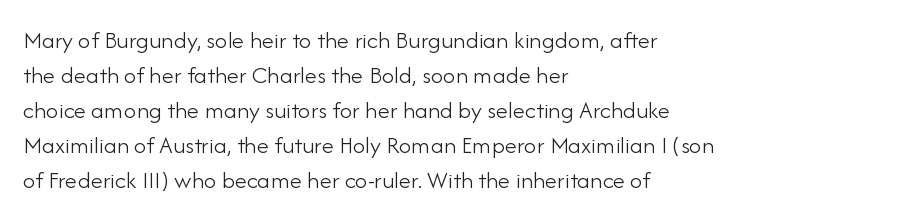
{"italic": "no", "bold": "no", "underline": "no", "align": "left", "line_spacing": "normal", "line_spacing_ratio": 1.4, "letter_spacing": "normal", "letter_spacing_em": 0.0, "glyph_px": 25}
